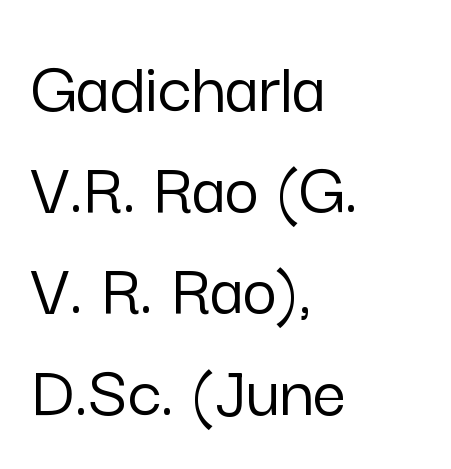
These lines are composed in type without serifs. Nobody drew a line under any word here. This sample has the flowing, uneven cadence of proportional lettering. Honestly, the letter spacing is just normal — you wouldn't notice it. Reading down the column, the eye jumps a familiar distance to each next line.
